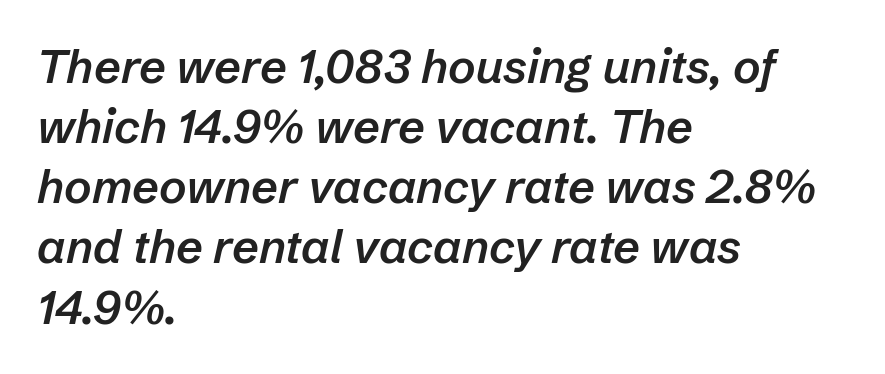
{"italic": "yes", "lean": "right", "slant_degrees": 12, "bold": "semi", "weight": "semibold", "width": "normal", "stroke_contrast": "low", "x_height": "medium", "monospaced": "no", "underline": "no", "align": "left", "line_spacing": "normal", "line_spacing_ratio": 1.28, "letter_spacing": "normal", "letter_spacing_em": 0.0, "glyph_px": 47}
